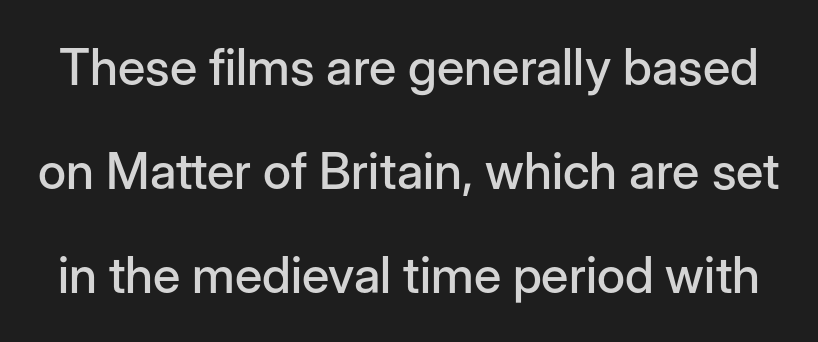
Notice the wide empty band between every row — that's loose leading. The passage shown is typed in a proportional face where columns would drift. This is the regular roman posture of the typeface. The type is set solid horizontally, with unmodified tracking.
